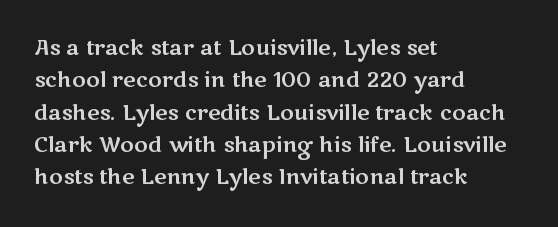
Glyph-to-glyph distance matches everyday printed text. Upright lettering throughout. Notice how descenders clear the ascenders below comfortably — that's standard leading. The strip under each line holds only bare page. Layout note: lines flush left.
